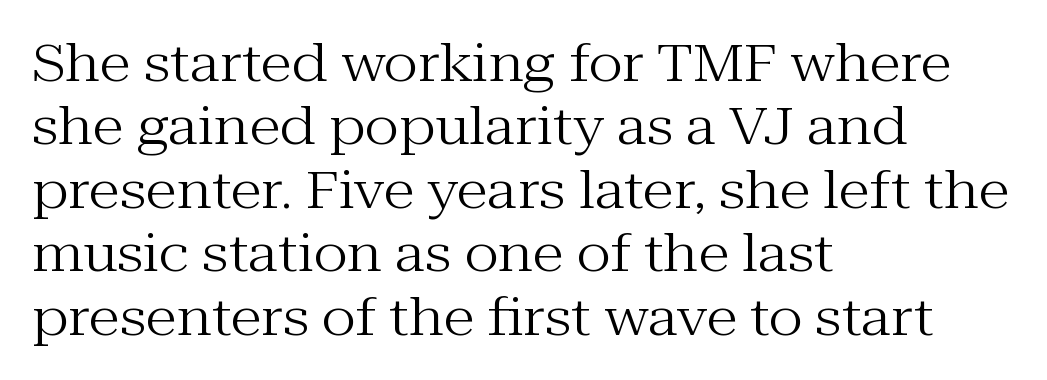
Q: Is the text bold? A: No.
Q: Is the text italic (slanted)? A: No, it is upright.
Q: Is the typeface a serif or a sans-serif typeface? A: Serif.
Q: Is the text underlined? A: No.
Q: How is the paragraph aligned? A: Left-aligned.
Q: Is the spacing between letters normal or unusually wide? A: Normal.
Q: Width (condensed, normal, or wide)? A: Normal.
Q: Stroke contrast? A: Medium.
Q: x-height? A: Medium.
Q: Monospaced? A: No.
